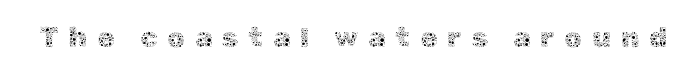
The image shows 28 px thin type, upright; set unusually wide letter spacing (+0.35 em), not underlined; a medium x-height.
